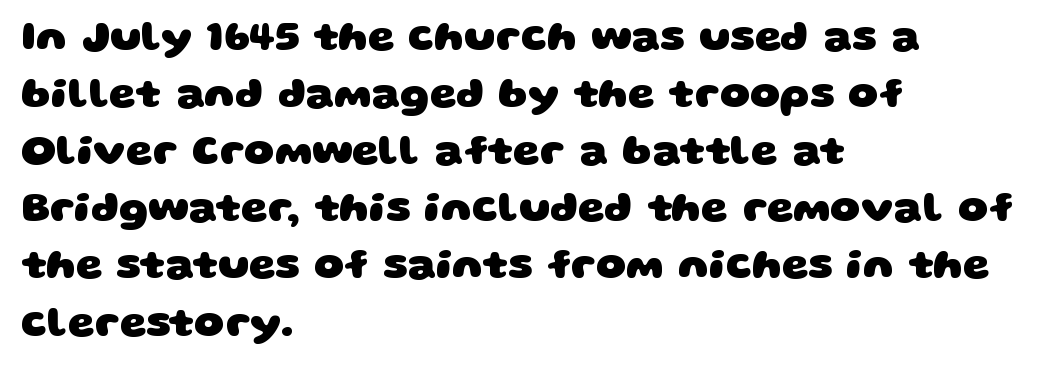
Q: Is the text bold? A: Yes.
Q: Is the typeface a serif or a sans-serif typeface? A: Sans-serif.
Q: Is the text underlined? A: No.
Q: How is the paragraph aligned? A: Left-aligned.
Q: Is the spacing between letters normal or unusually wide? A: Normal.
Q: Is the spacing between lines tight, normal or loose? A: Normal.
Q: Width (condensed, normal, or wide)? A: Wide.
Q: Stroke contrast? A: Low.
Q: x-height? A: Large.
Q: Monospaced? A: No.
